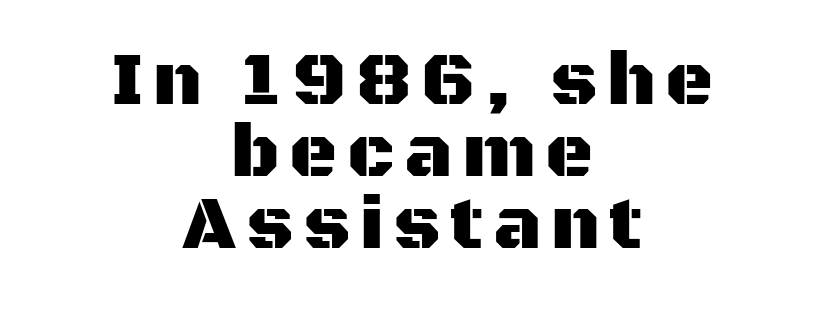
Spacing verdict: proportional, widths tailored to each character. Posture: straight, roman, zero tilt. Nothing sits at the stroke ends, so this counts as sans-serif. Horizontal alignment here is central, giving a formal, balanced look. Clear beneath every line of the passage. If you measured baseline to baseline, you'd find a short distance.
